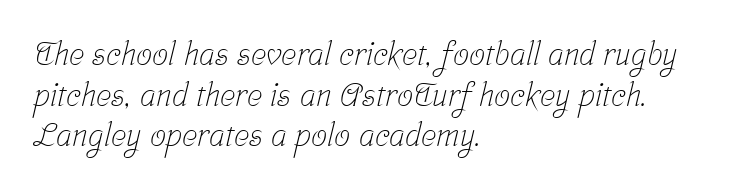
{"serif": "yes", "bold": "no", "weight": "light", "width": "condensed", "stroke_contrast": "low", "x_height": "medium", "monospaced": "no", "underline": "no", "align": "left", "line_spacing": "normal", "line_spacing_ratio": 1.27, "letter_spacing": "normal", "letter_spacing_em": 0.0, "glyph_px": 32}
